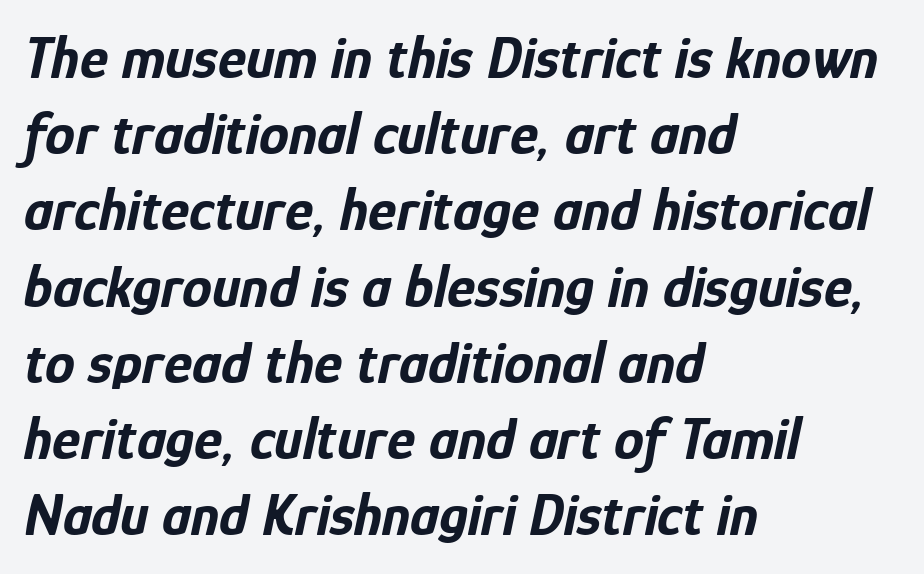
Q: Is the text bold? A: Yes.
Q: Is the text italic (slanted)? A: Yes, it leans right by about 12 degrees.
Q: Is the text underlined? A: No.
Q: How is the paragraph aligned? A: Left-aligned.
Q: Is the spacing between letters normal or unusually wide? A: Normal.
Q: Is the spacing between lines tight, normal or loose? A: Normal.
Q: Width (condensed, normal, or wide)? A: Condensed.
Q: Stroke contrast? A: Low.
Q: x-height? A: Medium.
Q: Monospaced? A: No.
